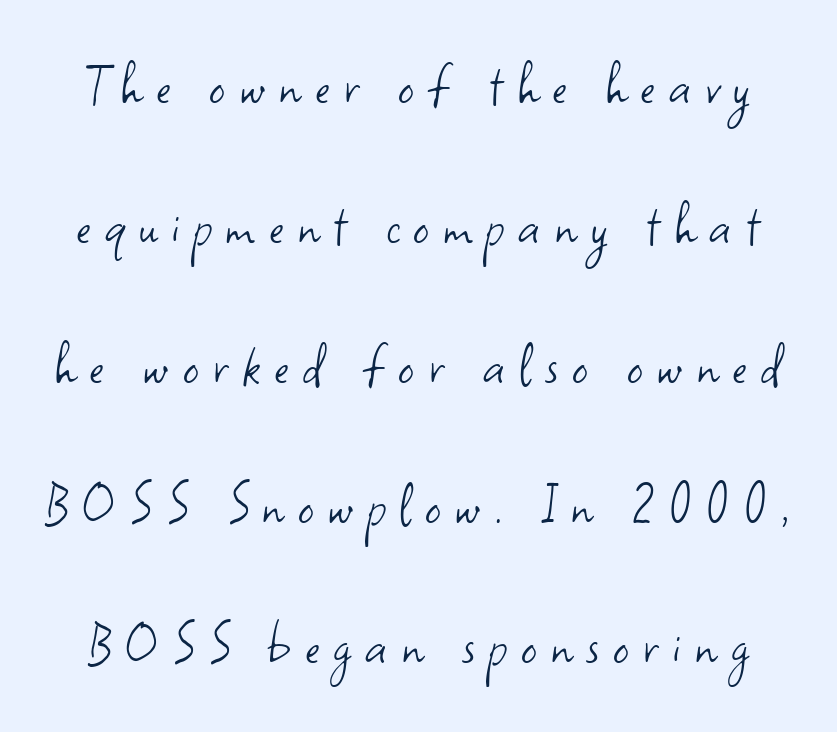
Heaviness? Minimal to ordinary, like unemphasized prose. You could fit nearly another row in the gap between these rows. Plain, unruled lines of type. Note the varied advance widths — an 'i' is clearly narrower than an 'm'. Short note: letters widely spaced.
